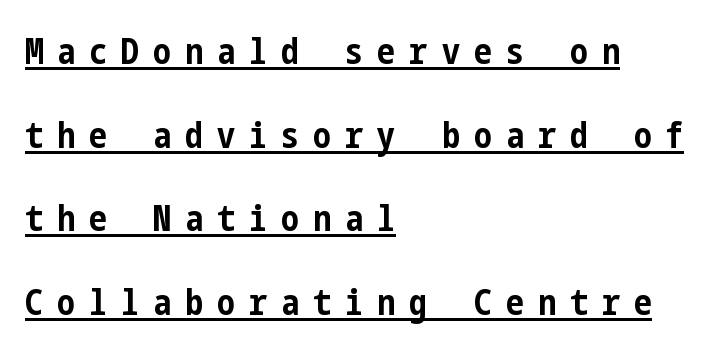
Q: Is the text bold? A: Yes.
Q: Is the text italic (slanted)? A: No, it is upright.
Q: Is the typeface a serif or a sans-serif typeface? A: Sans-serif.
Q: Is the text underlined? A: Yes.
Q: How is the paragraph aligned? A: Left-aligned.
Q: Is the spacing between letters normal or unusually wide? A: Unusually wide.
Q: Is the spacing between lines tight, normal or loose? A: Loose.
Q: Width (condensed, normal, or wide)? A: Condensed.
Q: Stroke contrast? A: Low.
Q: x-height? A: Medium.
